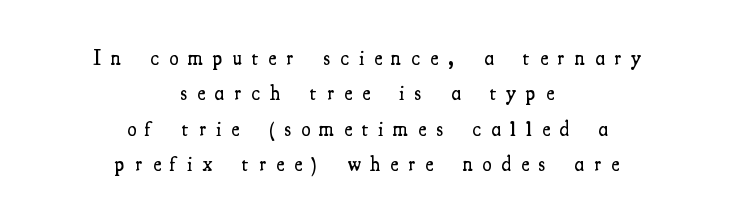
The image shows 21 px text type, upright; set centered, normal line spacing (1.69x), unusually wide letter spacing (+0.48 em), not underlined.
